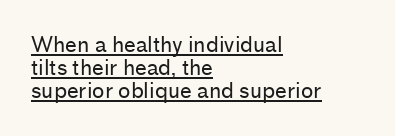
{"italic": "no", "bold": "no", "underline": "yes", "align": "left", "line_spacing": "tight", "line_spacing_ratio": 1.1, "letter_spacing": "normal", "letter_spacing_em": 0.0, "glyph_px": 21}
